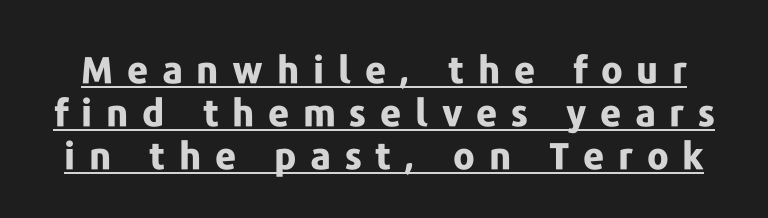
The image shows 37 px bold sans-serif type, upright; set line spacing 1.16x, unusually wide letter spacing (+0.37 em), underlined; low stroke contrast and a medium x-height.
